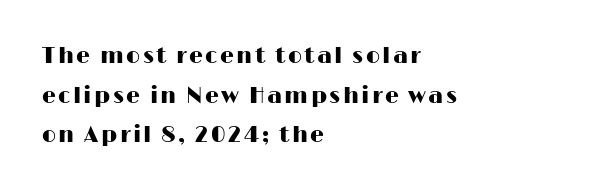
Q: Is the text italic (slanted)? A: No, it is upright.
Q: Is the text underlined? A: No.
Q: How is the paragraph aligned? A: Left-aligned.
